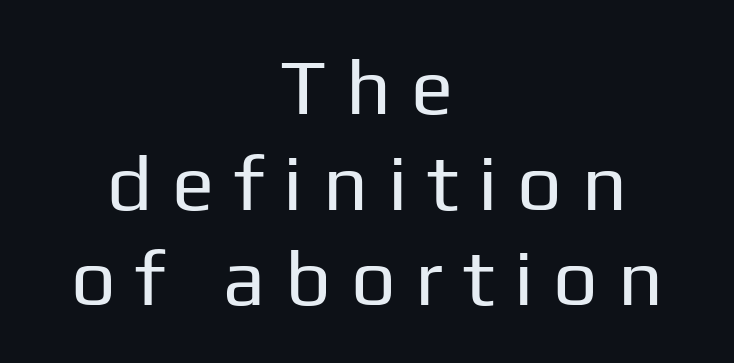
Q: Is the text bold? A: No.
Q: Is the text italic (slanted)? A: No, it is upright.
Q: Is the typeface a serif or a sans-serif typeface? A: Sans-serif.
Q: Is the text underlined? A: No.
Q: How is the paragraph aligned? A: Centered.
Q: Is the spacing between letters normal or unusually wide? A: Unusually wide.
Q: Width (condensed, normal, or wide)? A: Normal.
Q: Stroke contrast? A: Low.
Q: x-height? A: Medium.
Q: Monospaced? A: No.
